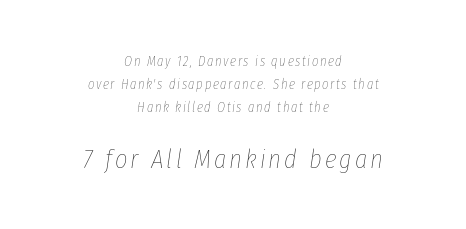
Weight: not bold — regular or lighter. Plain, unruled lines of type. Yep, that's italic — everything's leaning. Each line is balanced around a shared central axis.
